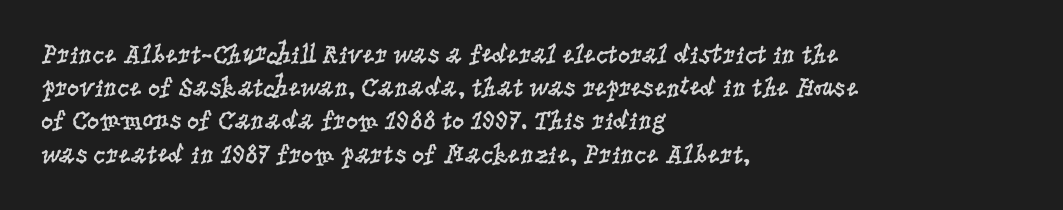
Q: Is the text bold? A: No.
Q: Is the text underlined? A: No.
Q: How is the paragraph aligned? A: Left-aligned.
Q: Is the spacing between letters normal or unusually wide? A: Normal.
